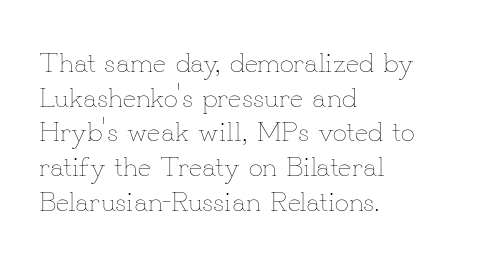
Q: Is the text bold? A: No.
Q: Is the text italic (slanted)? A: No, it is upright.
Q: Is the text underlined? A: No.
Q: How is the paragraph aligned? A: Left-aligned.
Q: Is the spacing between letters normal or unusually wide? A: Normal.
Q: Width (condensed, normal, or wide)? A: Normal.
Q: Stroke contrast? A: Low.
Q: x-height? A: Small.
Q: Monospaced? A: No.
